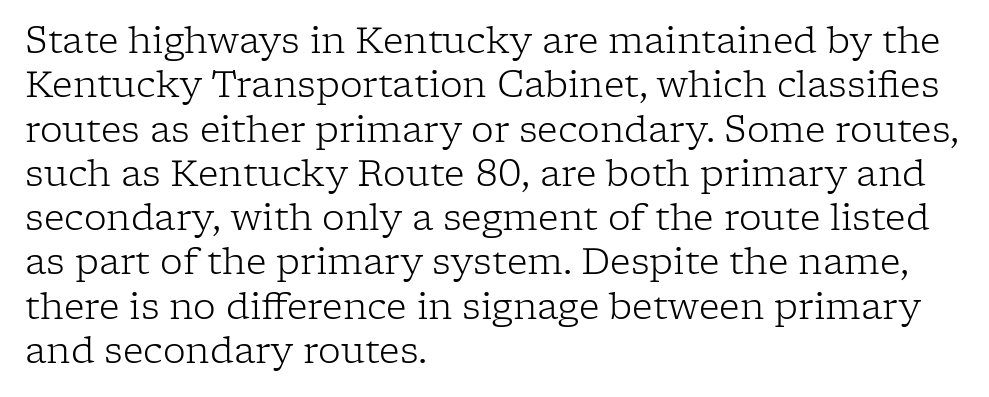
{"serif": "yes", "italic": "no", "bold": "no", "weight": "light", "width": "normal", "stroke_contrast": "low", "x_height": "medium", "monospaced": "no", "underline": "no", "align": "left", "line_spacing_ratio": 1.23, "letter_spacing": "normal", "letter_spacing_em": 0.0, "glyph_px": 36}
